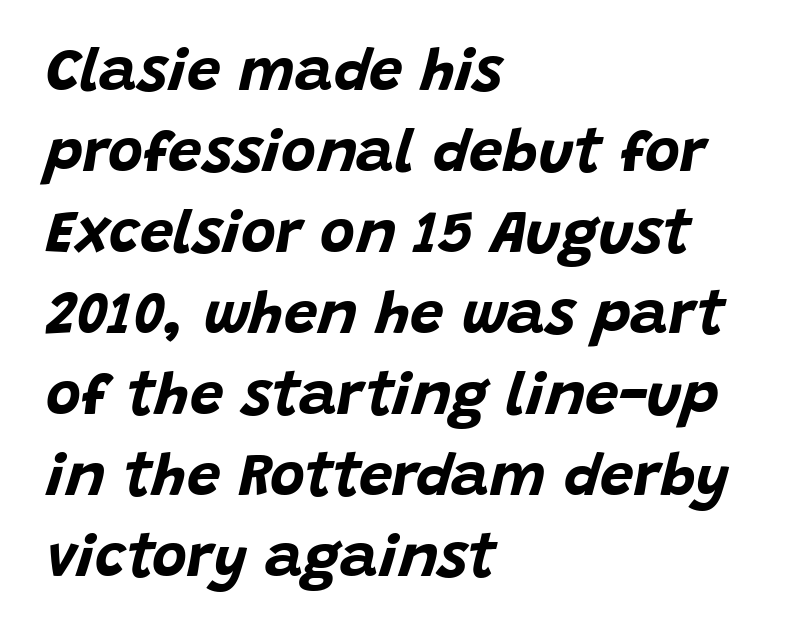
The image shows 60 px bold type, italic (leaning right); set left-aligned, normal line spacing (1.35x), normal letter spacing, not underlined; low stroke contrast and a large x-height.
